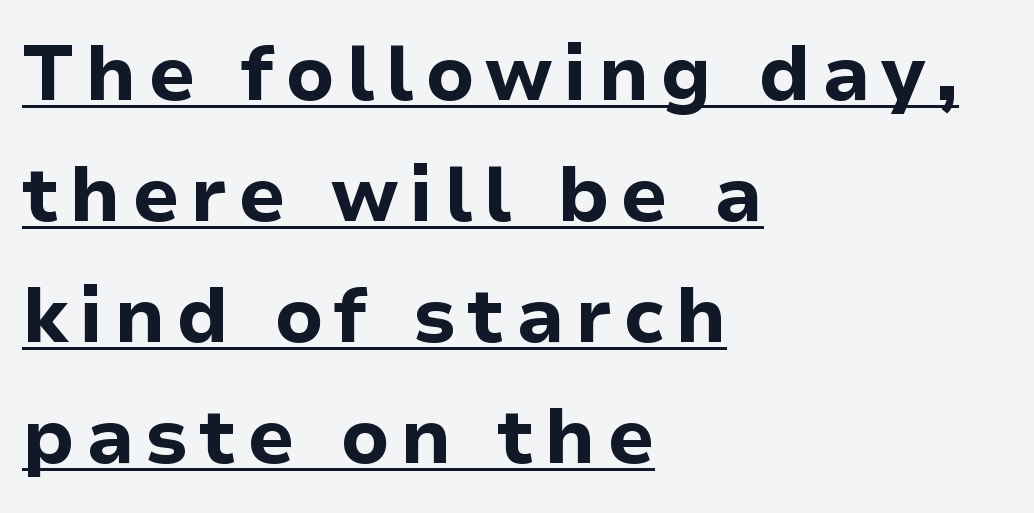
In terms of leading, this rendering sits right in the middle. Emphasis is given by a line drawn under the lettering. The text was rendered using a sans face with plain stroke endings. Think of a printed novel: that variable character pitch is what you see here. A typesetter would mark this as roman, not italic.
